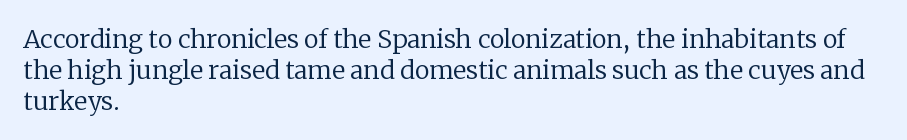
{"italic": "no", "bold": "no", "underline": "no", "align": "left", "line_spacing_ratio": 1.24, "letter_spacing": "normal", "letter_spacing_em": 0.0, "glyph_px": 25}
